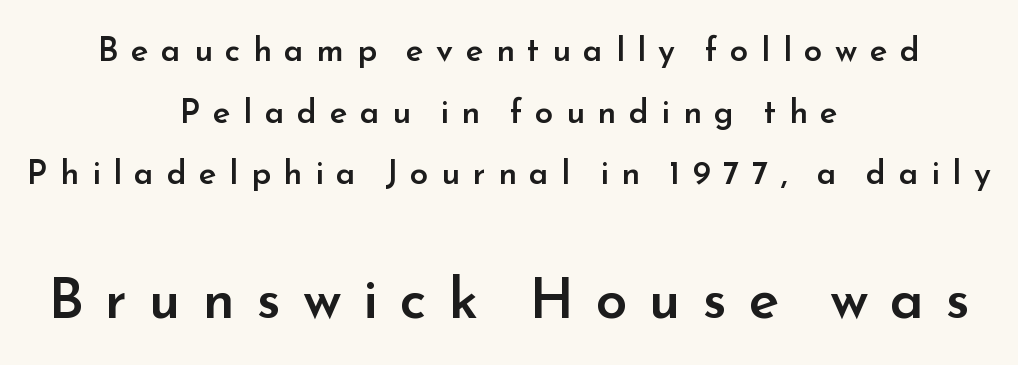
Q: Is the text bold? A: Semi-bold.
Q: Is the text italic (slanted)? A: No, it is upright.
Q: Is the typeface a serif or a sans-serif typeface? A: Sans-serif.
Q: Is the text underlined? A: No.
Q: How is the paragraph aligned? A: Centered.
Q: Is the spacing between letters normal or unusually wide? A: Unusually wide.
Q: Which block of text is set in a larger size, the first (top) or the second (bottom)? A: The second (bottom) one.
Q: Width (condensed, normal, or wide)? A: Normal.
Q: Stroke contrast? A: Low.
Q: x-height? A: Small.
Q: Monospaced? A: No.
